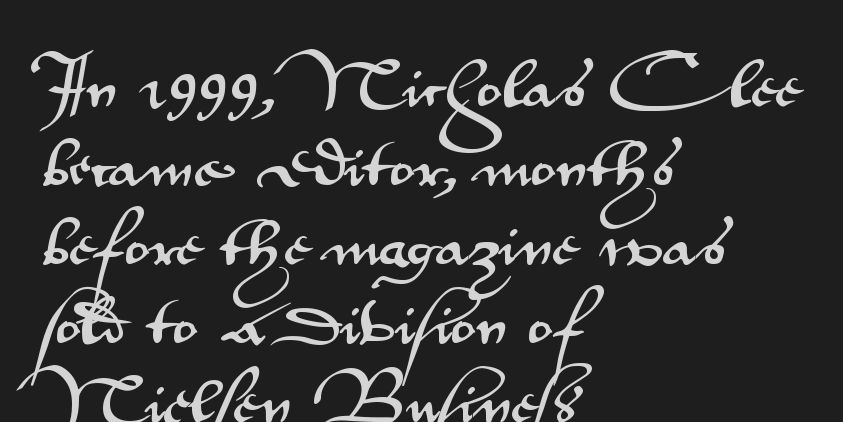
The image shows 53 px wide sans-serif type; set left-aligned, normal line spacing (1.49x), normal letter spacing, not underlined; medium stroke contrast and a small x-height.
